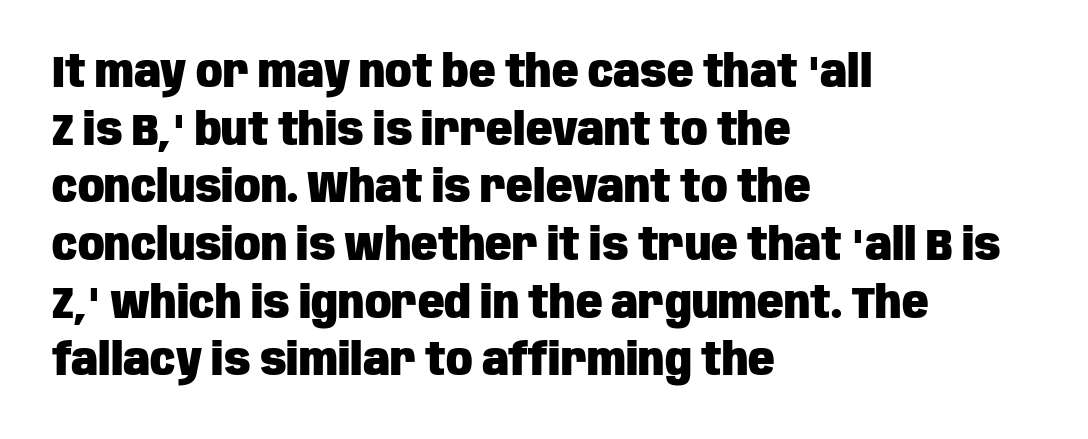
{"serif": "no", "italic": "no", "bold": "yes", "weight": "heavy", "width": "condensed", "stroke_contrast": "low", "x_height": "large", "monospaced": "no", "underline": "no", "align": "left", "line_spacing": "normal", "line_spacing_ratio": 1.31, "letter_spacing": "normal", "letter_spacing_em": 0.0, "glyph_px": 44}
